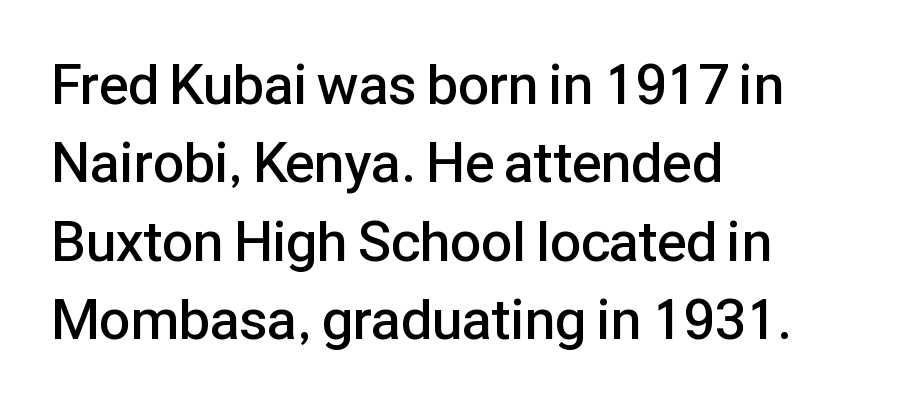
Does the lettering tilt? It doesn't — this is upright. These words are printed semibold, heavier than regular yet not bold. Type style note: lacks serifs. A clean baseline with only descenders dipping below it.
